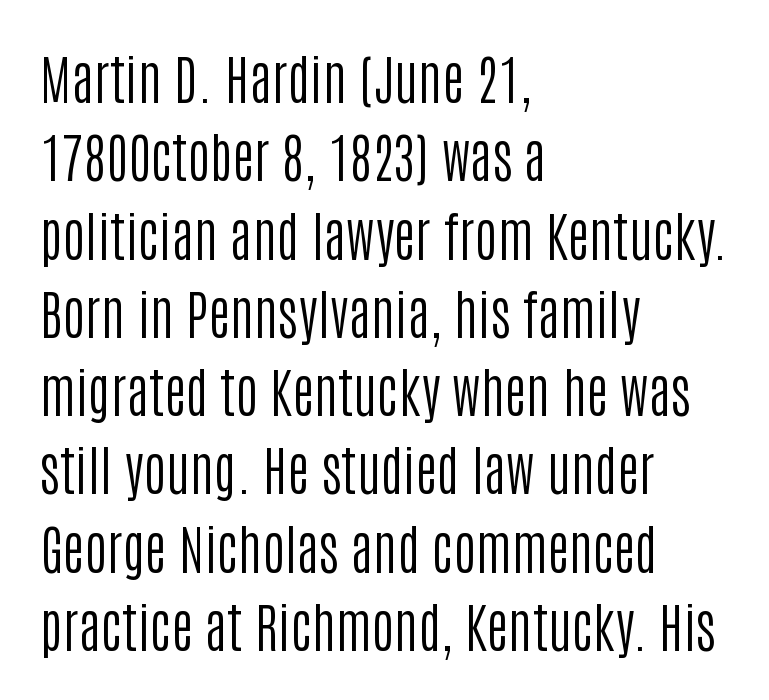
Q: Is the text bold? A: No.
Q: Is the text italic (slanted)? A: No, it is upright.
Q: Is the typeface a serif or a sans-serif typeface? A: Sans-serif.
Q: Is the text underlined? A: No.
Q: How is the paragraph aligned? A: Left-aligned.
Q: Is the spacing between letters normal or unusually wide? A: Normal.
Q: Is the spacing between lines tight, normal or loose? A: Normal.
Q: Width (condensed, normal, or wide)? A: Condensed.
Q: Stroke contrast? A: Low.
Q: x-height? A: Large.
Q: Monospaced? A: No.
